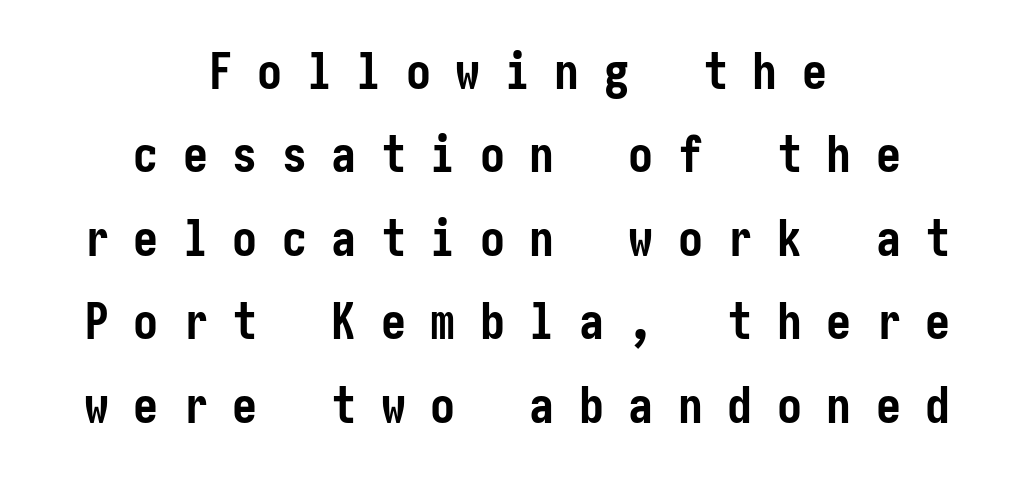
The image shows 50 px semibold, condensed sans-serif type, upright; set centered, normal line spacing (1.67x), unusually wide letter spacing (+0.49 em), not underlined; low stroke contrast and a medium x-height.
